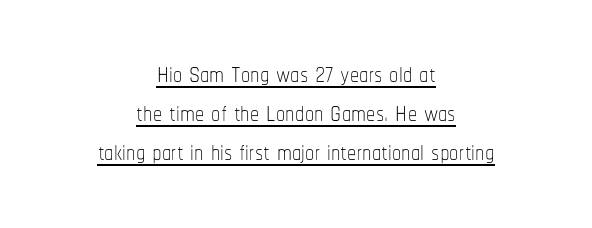
Casual observation: everything's sitting right in the middle. The letters sit at their default tracking, neither squeezed nor spread. A baseline rule has been typeset under these characters. Do the characters align in a grid? No, the font is proportional. The letterforms sit at book weight or below.
